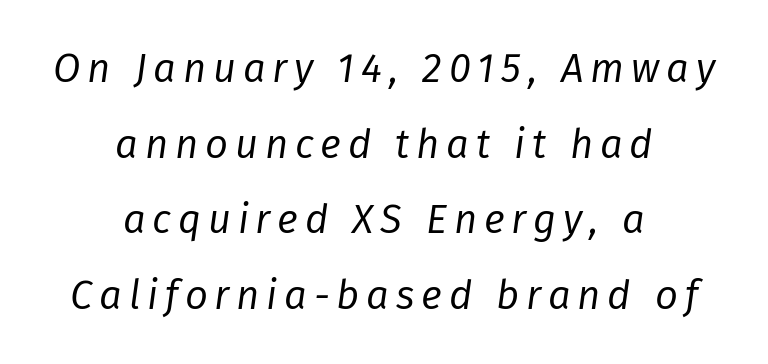
Q: Is the text bold? A: No.
Q: Is the text italic (slanted)? A: Yes, it leans right by about 8 degrees.
Q: Is the text underlined? A: No.
Q: How is the paragraph aligned? A: Centered.
Q: Width (condensed, normal, or wide)? A: Normal.
Q: Stroke contrast? A: Low.
Q: x-height? A: Medium.
Q: Monospaced? A: No.
